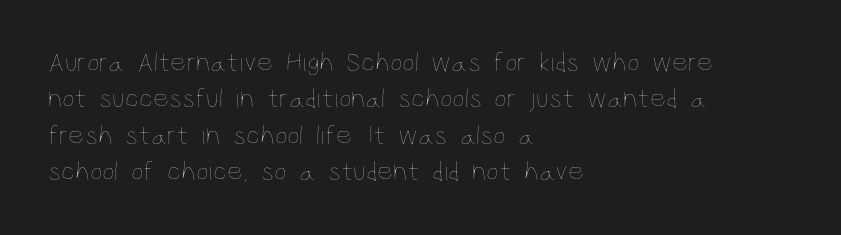
The image shows 28 px thin, condensed type, upright; set left-aligned, normal line spacing (1.3x), normal letter spacing, not underlined; low stroke contrast and a large x-height.
